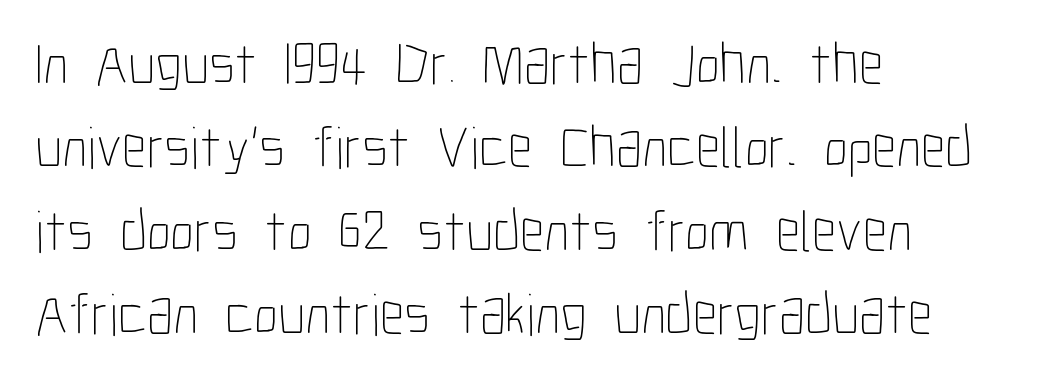
The image shows 60 px thin, condensed type, upright; set left-aligned, normal line spacing (1.39x), normal letter spacing, not underlined; low stroke contrast and a medium x-height.
